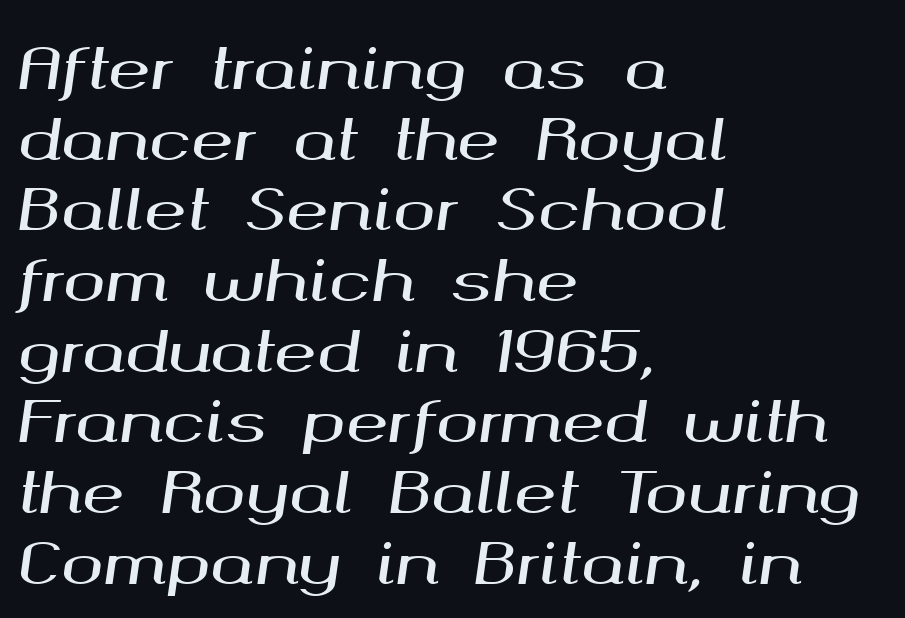
{"italic": "yes", "lean": "right", "slant_degrees": 8, "width": "wide", "stroke_contrast": "medium", "x_height": "medium", "monospaced": "no", "underline": "no", "align": "left", "line_spacing_ratio": 1.24, "letter_spacing": "normal", "letter_spacing_em": 0.0, "glyph_px": 57}
